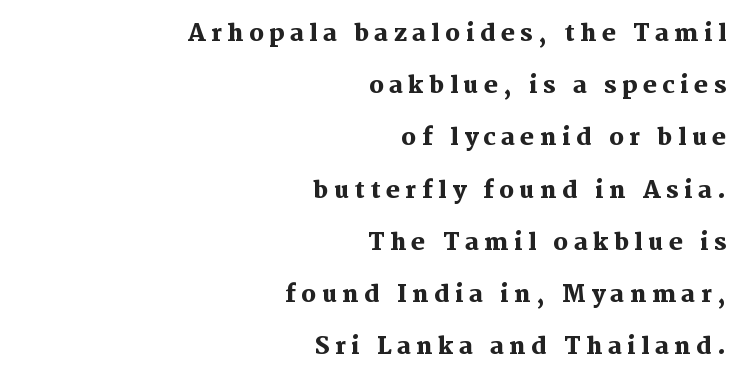
Q: Is the text bold? A: Yes.
Q: Is the text italic (slanted)? A: No, it is upright.
Q: Is the text underlined? A: No.
Q: How is the paragraph aligned? A: Right-aligned.
Q: Is the spacing between letters normal or unusually wide? A: Unusually wide.
Q: Is the spacing between lines tight, normal or loose? A: Loose.
